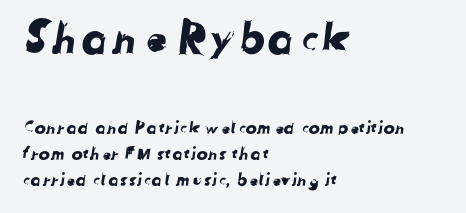
The image shows 43 px sans-serif type; set left-aligned, normal line spacing (1.53x), normal letter spacing, not underlined; the first (top) block is 2.53x larger; low stroke contrast and a medium x-height.
